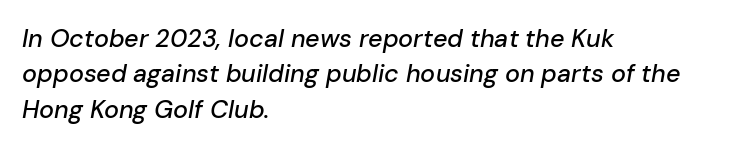
The lines in this sample share a left origin and differ only in where they stop. Spacing between characters is what you'd get straight out of the box. Is the type slanted? Yes — the strokes lean at a clear angle. A typesetter would call this leading conventional body-copy spacing.
